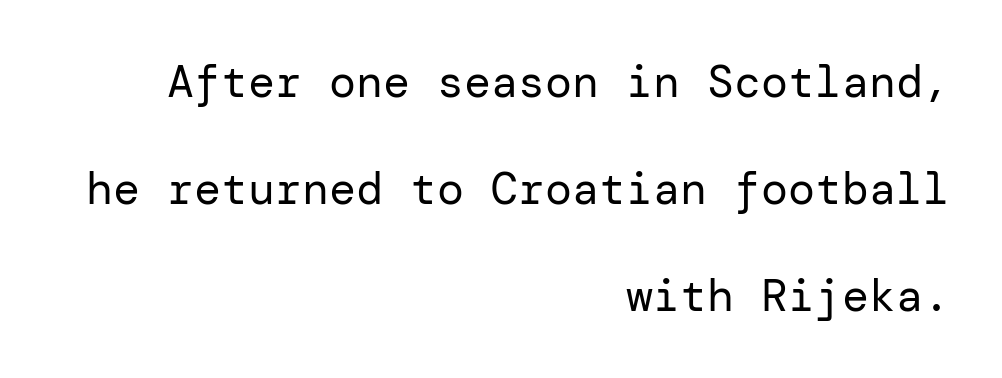
This reads as an unemphasized weight, regular at the heaviest. It's the straight-up-and-down kind of type. Airy leading. Default kerning and tracking; the words read as compact shapes. Line ends are locked; line starts wander. The type family on display is of the sans-serif kind.
